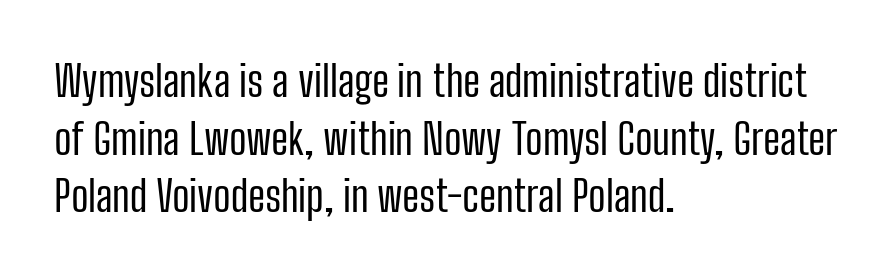
The image shows 43 px regular-weight, condensed sans-serif type, upright; set left-aligned, normal line spacing (1.34x), normal letter spacing, not underlined; low stroke contrast and a medium x-height.
